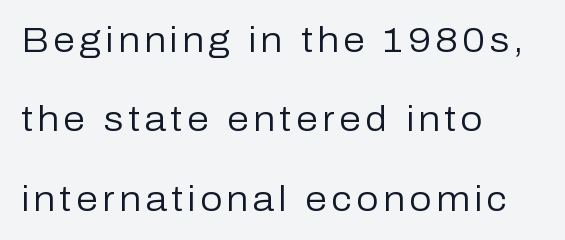
The image shows 35 px regular-weight sans-serif type, upright; set left-aligned, loose line spacing (2.27x), not underlined; low stroke contrast and a medium x-height.
